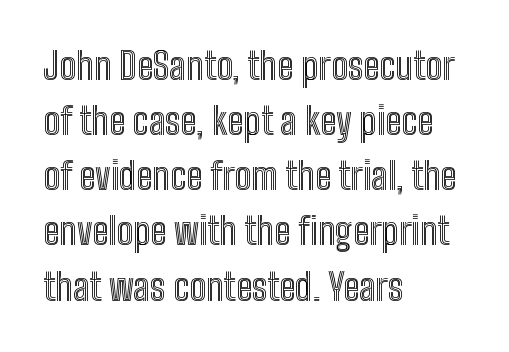
{"italic": "no", "width": "condensed", "x_height": "medium", "monospaced": "no", "underline": "no", "align": "left", "line_spacing": "normal", "line_spacing_ratio": 1.49, "letter_spacing": "normal", "letter_spacing_em": 0.0, "glyph_px": 37}
